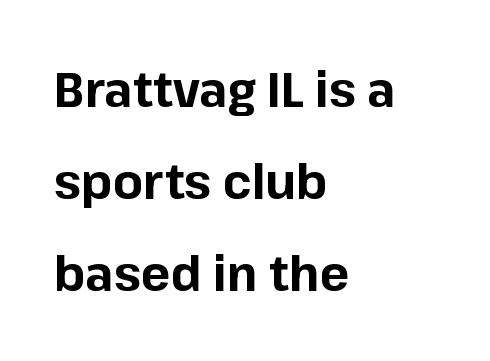
Q: Is the text bold? A: Yes.
Q: Is the text italic (slanted)? A: No, it is upright.
Q: Is the typeface a serif or a sans-serif typeface? A: Sans-serif.
Q: Is the text underlined? A: No.
Q: How is the paragraph aligned? A: Left-aligned.
Q: Is the spacing between letters normal or unusually wide? A: Normal.
Q: Width (condensed, normal, or wide)? A: Normal.
Q: Stroke contrast? A: Low.
Q: x-height? A: Medium.
Q: Monospaced? A: No.
